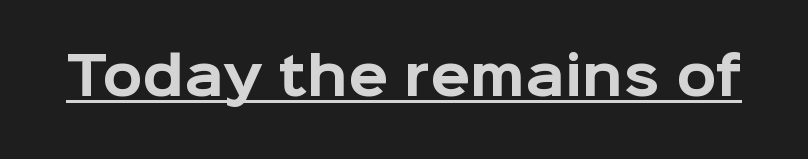
{"serif": "no", "italic": "no", "bold": "yes", "weight": "bold", "width": "normal", "stroke_contrast": "low", "x_height": "medium", "monospaced": "no", "underline": "yes", "letter_spacing": "normal", "letter_spacing_em": 0.0, "glyph_px": 52}
